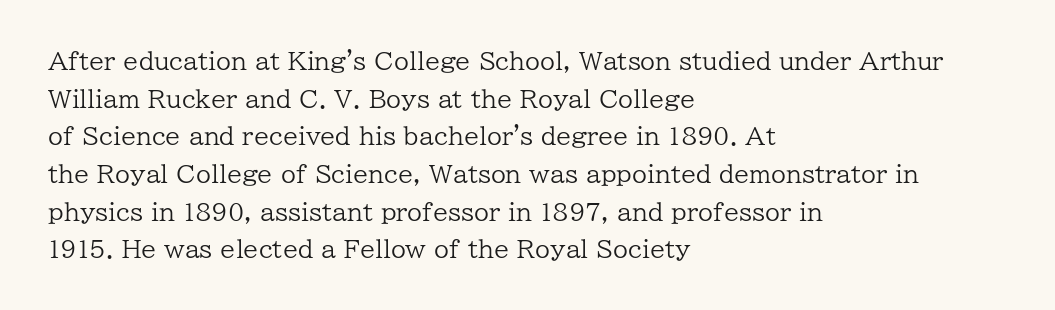
The image shows 24 px text type, upright; set left-aligned, normal line spacing (1.57x), normal letter spacing, not underlined.
